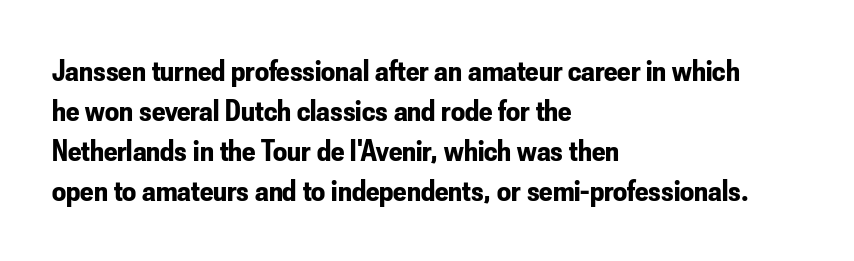
Unmarked baselines from the first word to the last. Regular leading. Short note: letters normally spaced. Serif or sans? Sans — the stroke terminals are bare. These lines carry a lot of weight — the face is fully bold. Upright lettering throughout.
